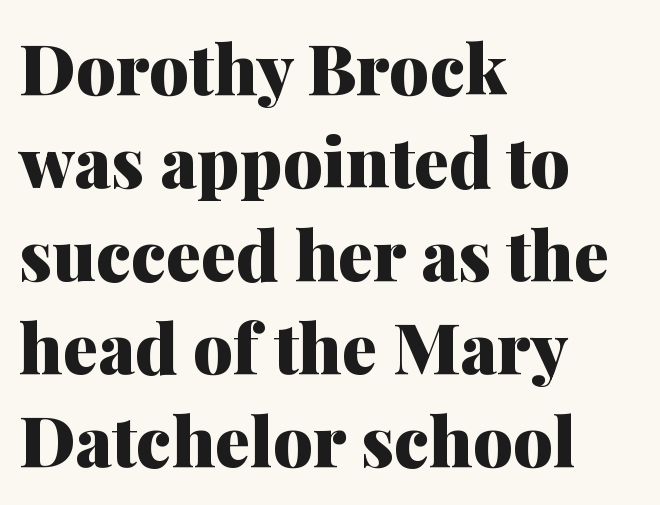
Layout note: lines flush left. You could not count columns in this text — the font is proportionally spaced. There is no visible air inserted between adjacent glyphs. This rendering features lettering with no underline. Examine the stroke ends and you'll spot serifs. Each new line begins a customary step beneath the previous one.
